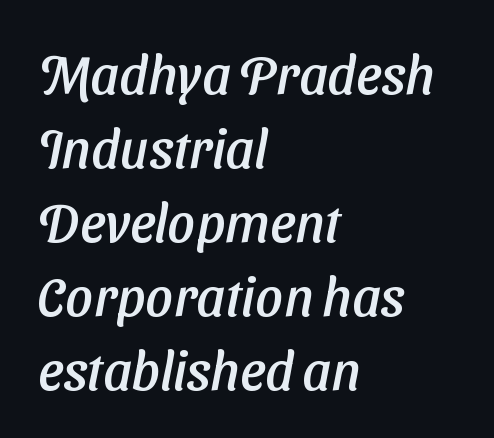
This sample is left-justified, so line endings fall wherever the words run out. Varying glyph widths throughout — classic text-font behaviour. Each row of text sits above clean, open space. Regarding leading, the lines here are spaced in the standard way. No feet cap the strokes, marking this as sans-serif type. The face used here is rendered with its standard letterfit.
